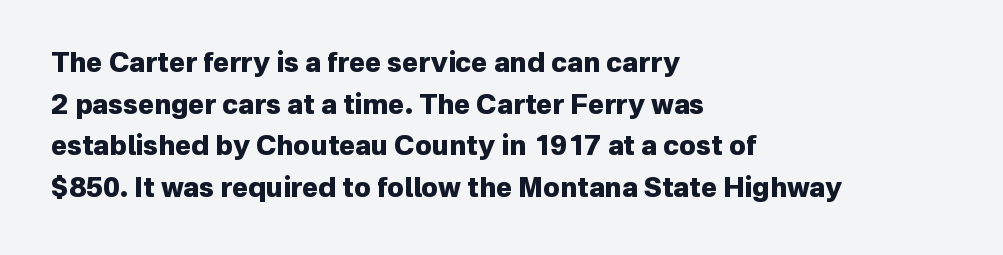
Q: Is the text bold? A: Yes.
Q: Is the text italic (slanted)? A: No, it is upright.
Q: Is the text underlined? A: No.
Q: How is the paragraph aligned? A: Left-aligned.
Q: Is the spacing between letters normal or unusually wide? A: Normal.
Q: Is the spacing between lines tight, normal or loose? A: Normal.
